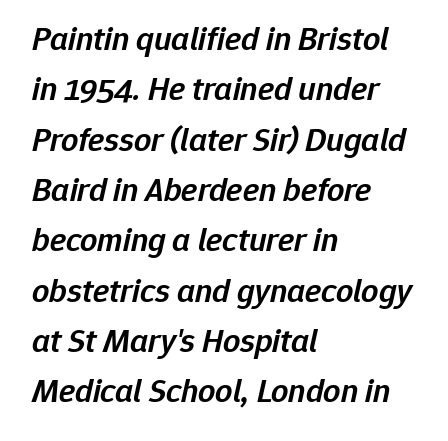
Quick note: interline space is typical. You could not count columns in this text — the font is proportionally spaced. Is the type bold? Partly — it's a semibold, heavier than regular but not fully bold. Anything drawn beneath the words? Only blank space. There is no visible air inserted between adjacent glyphs. This rendering uses left alignment, leaving the right contour irregular.
